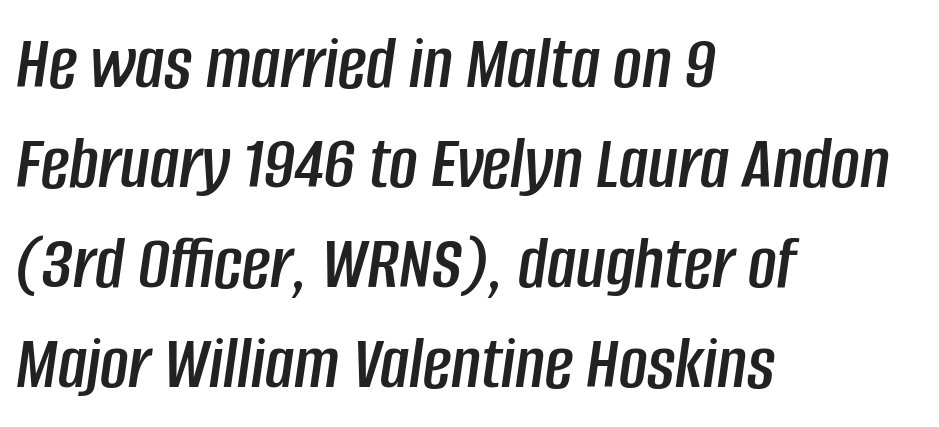
The image shows 78 px condensed type, italic (leaning right); set left-aligned, normal line spacing (1.28x), normal letter spacing, not underlined; low stroke contrast and a large x-height.
